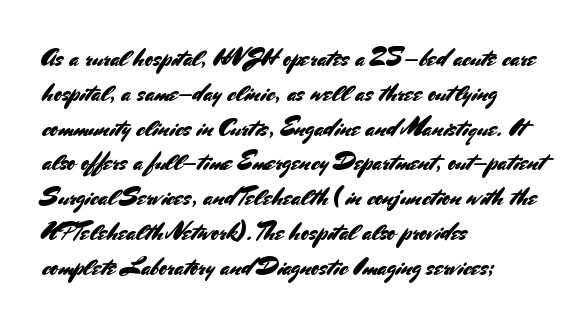
The image shows 24 px text type; set left-aligned, normal line spacing (1.45x), normal letter spacing, not underlined.
